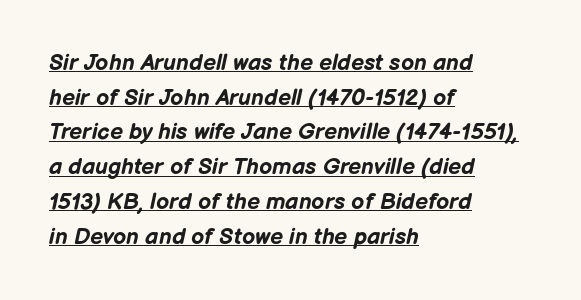
{"italic": "yes", "lean": "right", "slant_degrees": 12, "bold": "yes", "underline": "yes", "align": "left", "line_spacing": "normal", "line_spacing_ratio": 1.51, "letter_spacing": "normal", "letter_spacing_em": 0.0, "glyph_px": 23}
